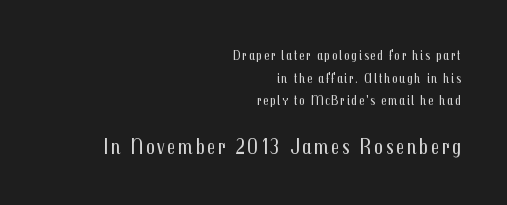
{"italic": "no", "bold": "no", "underline": "no", "align": "right", "line_spacing": "normal", "line_spacing_ratio": 1.62, "larger_block": "second", "size_ratio": 1.57, "glyph_px": 22}
